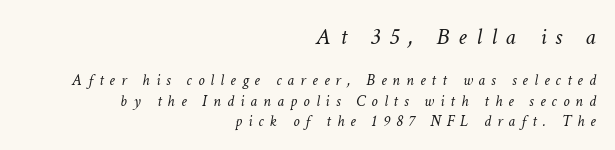
You could only call the tracking loose — the letters float apart. In CSS terms this would be text-align: right. The emphasis by scale lands on block number one, above. One glance says typical: line gaps are just what's usual.
